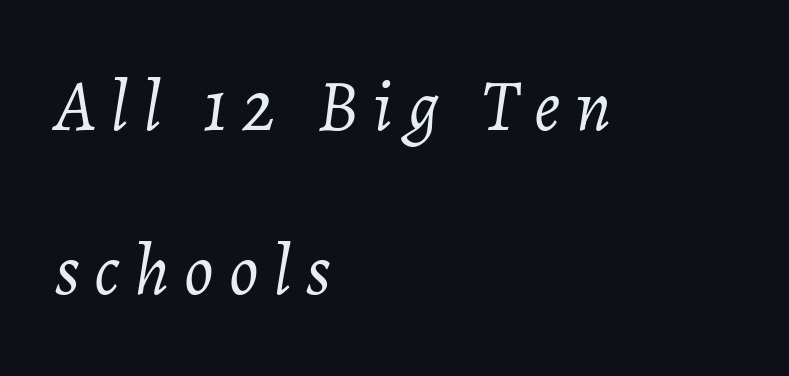
Q: Is the text bold? A: No.
Q: Is the text italic (slanted)? A: Yes, it leans right by about 7 degrees.
Q: Is the text underlined? A: No.
Q: How is the paragraph aligned? A: Left-aligned.
Q: Is the spacing between letters normal or unusually wide? A: Unusually wide.
Q: Is the spacing between lines tight, normal or loose? A: Loose.
Q: Width (condensed, normal, or wide)? A: Normal.
Q: Stroke contrast? A: Low.
Q: x-height? A: Medium.
Q: Monospaced? A: No.
